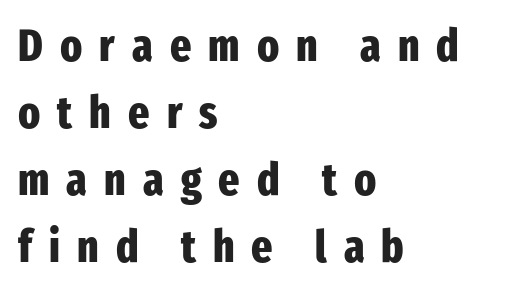
The image shows 45 px heavy, condensed sans-serif type, upright; set left-aligned, normal line spacing (1.49x), unusually wide letter spacing (+0.38 em), not underlined; low stroke contrast and a medium x-height.
